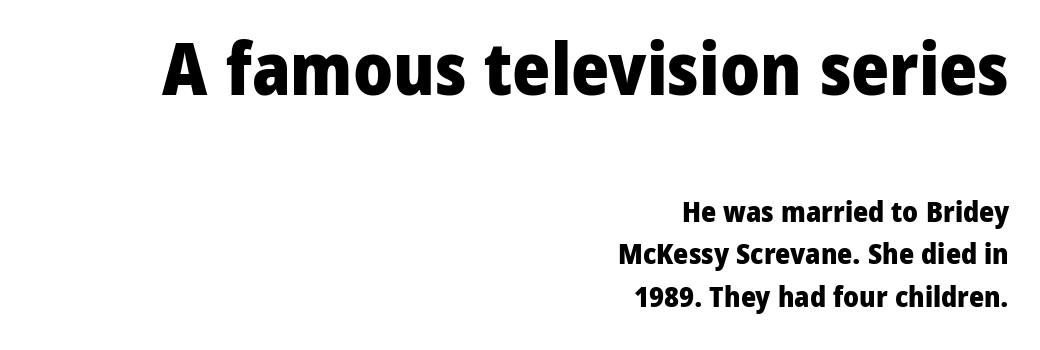
Q: Is the text bold? A: Yes.
Q: Is the text italic (slanted)? A: No, it is upright.
Q: Is the typeface a serif or a sans-serif typeface? A: Sans-serif.
Q: Is the text underlined? A: No.
Q: How is the paragraph aligned? A: Right-aligned.
Q: Is the spacing between letters normal or unusually wide? A: Normal.
Q: Is the spacing between lines tight, normal or loose? A: Normal.
Q: Which block of text is set in a larger size, the first (top) or the second (bottom)? A: The first (top) one.
Q: Width (condensed, normal, or wide)? A: Normal.
Q: Stroke contrast? A: Low.
Q: x-height? A: Medium.
Q: Monospaced? A: No.
